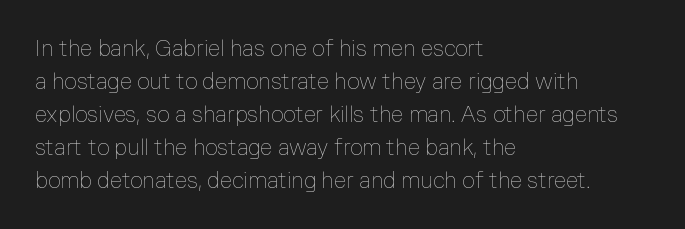
In terms of leading, this rendering sits right in the middle. Quick note: not italic, upright. Stems here are at most as thick as an everyday book face. Letter spacing: default.
